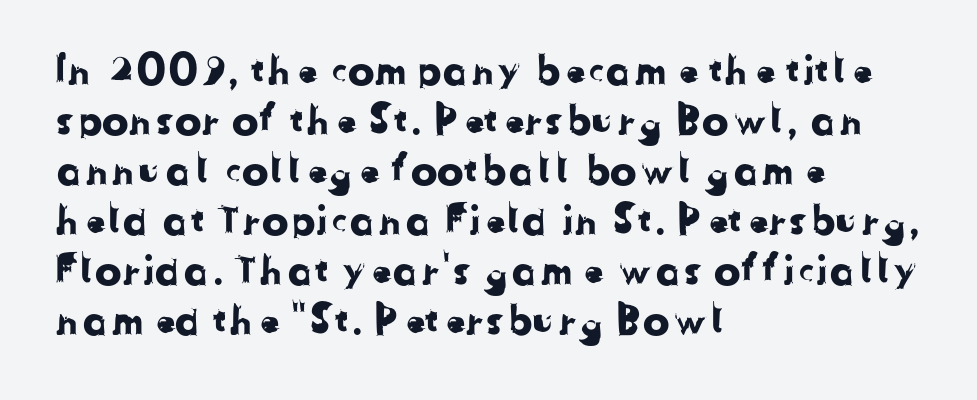
Q: Is the typeface a serif or a sans-serif typeface? A: Sans-serif.
Q: Is the text underlined? A: No.
Q: How is the paragraph aligned? A: Left-aligned.
Q: Is the spacing between letters normal or unusually wide? A: Normal.
Q: Is the spacing between lines tight, normal or loose? A: Normal.
Q: Width (condensed, normal, or wide)? A: Normal.
Q: Stroke contrast? A: Low.
Q: x-height? A: Medium.
Q: Monospaced? A: No.
